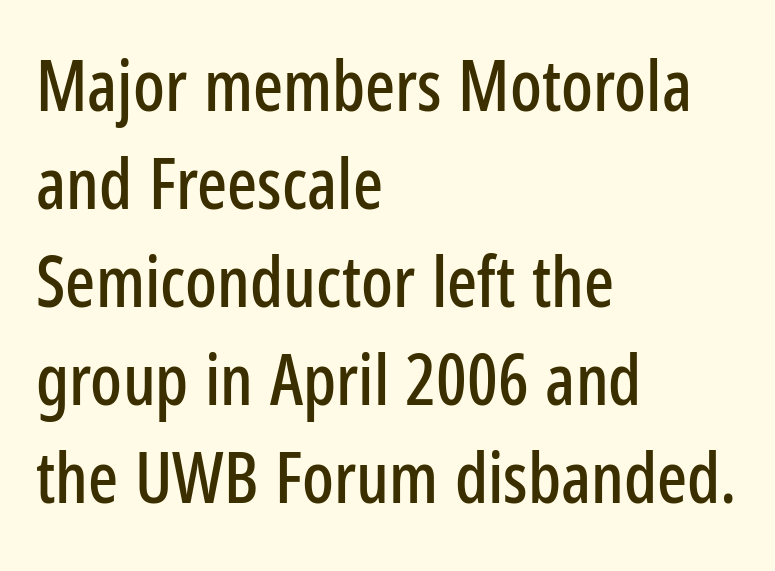
Examine the stroke ends and you'll find no serifs. These lines are rendered in a variable-pitch font. Spacing between characters is what you'd get straight out of the box. If you drew a ruler down the left edge, every line would touch it. Tall strokes in this sample are plumb rather than angled. Underline: absent.
